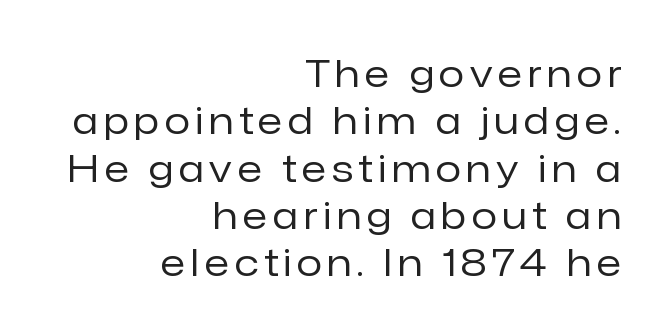
The face used here is proportionally spaced, like ordinary book or web type. Line ends are locked; line starts wander. Serif or sans? Sans — the stroke terminals are bare. This sample uses an upright cut, with every glyph sitting square on the baseline. Quick note: underline off.
